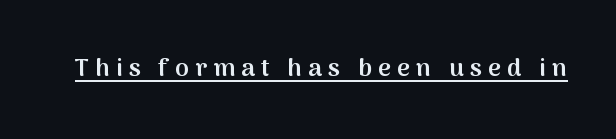
This sample carries an underscore along the baseline area. If you drew a line through each stem, it would be perfectly vertical. Is the type bold? Partly — it's a semibold, heavier than regular but not fully bold. Each word looks stretched out because of the extra space between its letters.
